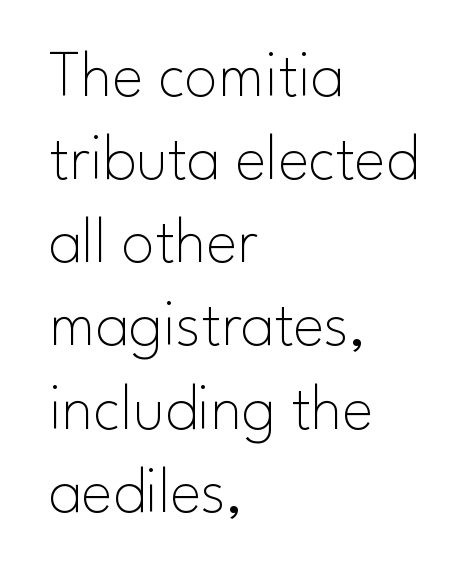
This is roman type, the default non-slanted kind. These lines keep a tight, regular rhythm from letter to letter. Underlining? Definitely not there. Counters stay open thanks to moderate or lighter strokes.
